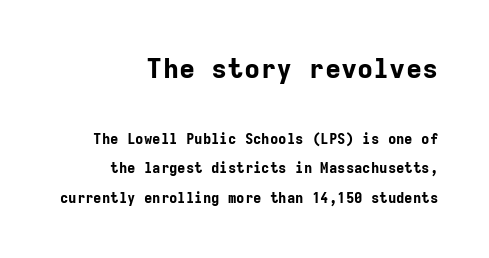
Q: Is the text bold? A: Yes.
Q: Is the text italic (slanted)? A: No, it is upright.
Q: Is the text underlined? A: No.
Q: How is the paragraph aligned? A: Right-aligned.
Q: Is the spacing between letters normal or unusually wide? A: Normal.
Q: Is the spacing between lines tight, normal or loose? A: Loose.
Q: Which block of text is set in a larger size, the first (top) or the second (bottom)? A: The first (top) one.
